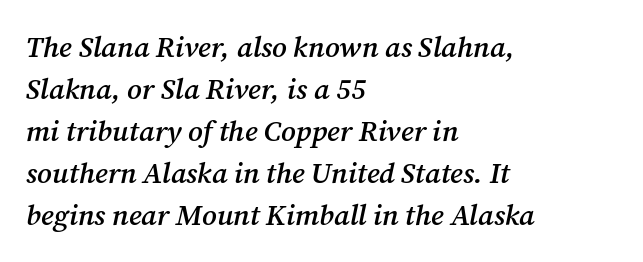
The image shows 29 px semibold serif type, italic (leaning right); set left-aligned, normal line spacing (1.45x), normal letter spacing, not underlined; medium stroke contrast and a medium x-height.
